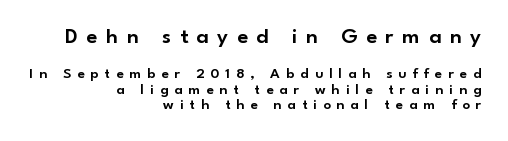
Q: Is the text italic (slanted)? A: No, it is upright.
Q: Is the text underlined? A: No.
Q: How is the paragraph aligned? A: Right-aligned.
Q: Is the spacing between letters normal or unusually wide? A: Unusually wide.
Q: Is the spacing between lines tight, normal or loose? A: Tight.
Q: Which block of text is set in a larger size, the first (top) or the second (bottom)? A: The first (top) one.
